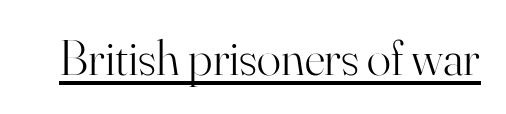
{"serif": "yes", "italic": "no", "bold": "no", "weight": "light", "width": "normal", "stroke_contrast": "high", "x_height": "small", "monospaced": "no", "underline": "yes", "letter_spacing": "normal", "letter_spacing_em": 0.0, "glyph_px": 50}
